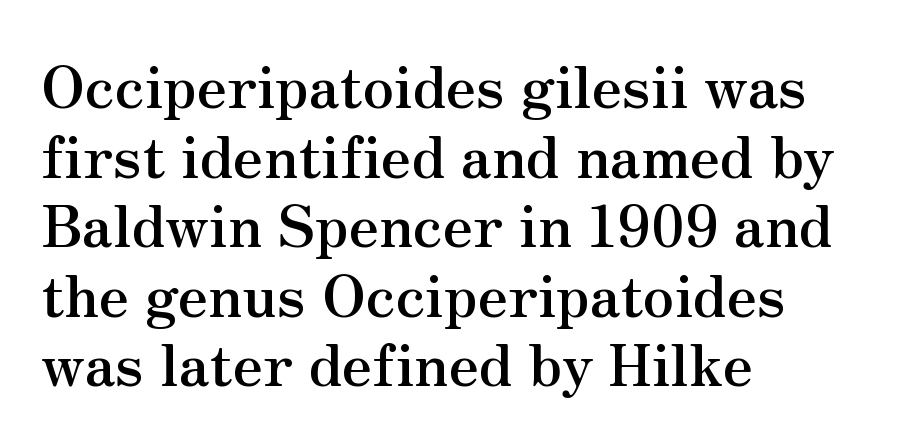
Q: Is the text bold? A: Yes.
Q: Is the text italic (slanted)? A: No, it is upright.
Q: Is the typeface a serif or a sans-serif typeface? A: Serif.
Q: Is the text underlined? A: No.
Q: How is the paragraph aligned? A: Left-aligned.
Q: Is the spacing between letters normal or unusually wide? A: Normal.
Q: Width (condensed, normal, or wide)? A: Normal.
Q: Stroke contrast? A: Medium.
Q: x-height? A: Small.
Q: Monospaced? A: No.
